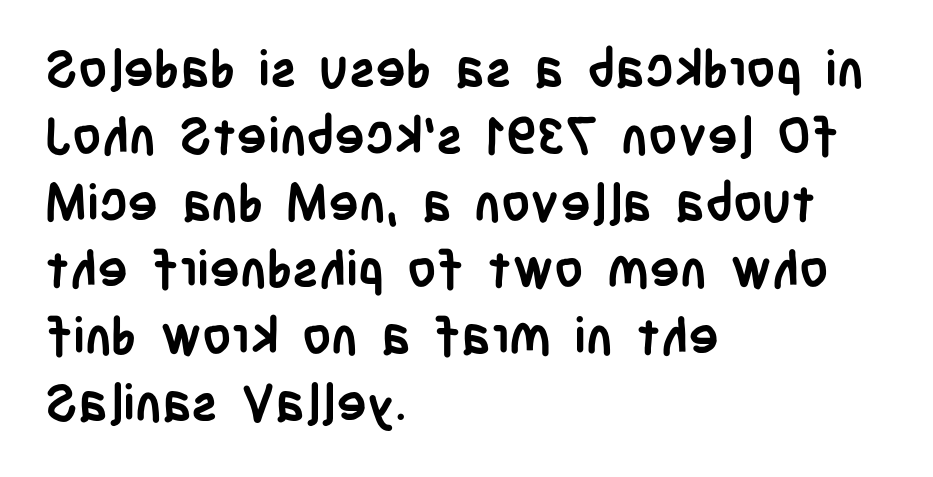
The image shows 51 px semibold, condensed sans-serif type, upright; set left-aligned, normal line spacing (1.31x), normal letter spacing, not underlined; low stroke contrast and a large x-height.
